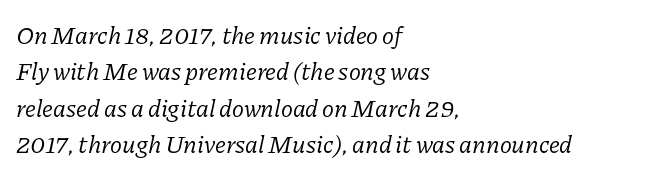
Q: Is the text bold? A: No.
Q: Is the text italic (slanted)? A: Yes, it leans right by about 11 degrees.
Q: Is the text underlined? A: No.
Q: How is the paragraph aligned? A: Left-aligned.
Q: Is the spacing between letters normal or unusually wide? A: Normal.
Q: Is the spacing between lines tight, normal or loose? A: Normal.
